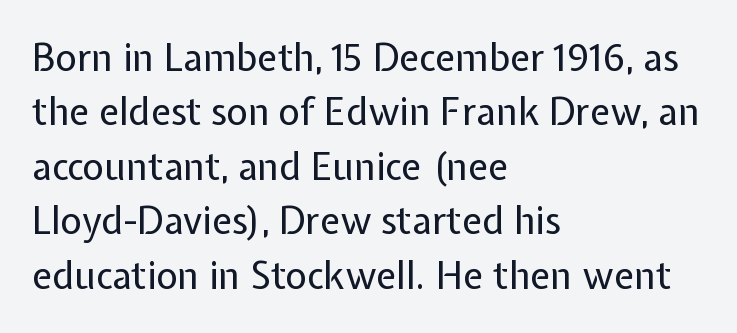
{"serif": "no", "italic": "no", "bold": "no", "weight": "regular", "width": "normal", "stroke_contrast": "low", "x_height": "medium", "monospaced": "no", "underline": "no", "align": "left", "line_spacing": "normal", "line_spacing_ratio": 1.47, "letter_spacing": "normal", "letter_spacing_em": 0.0, "glyph_px": 37}
